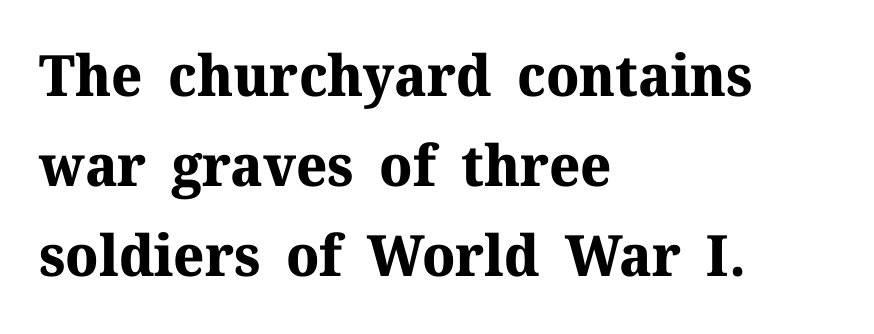
{"serif": "yes", "italic": "no", "bold": "yes", "weight": "bold", "width": "normal", "stroke_contrast": "medium", "x_height": "medium", "monospaced": "no", "underline": "no", "align": "left", "line_spacing": "normal", "line_spacing_ratio": 1.58, "letter_spacing": "normal", "letter_spacing_em": 0.0, "glyph_px": 57}
